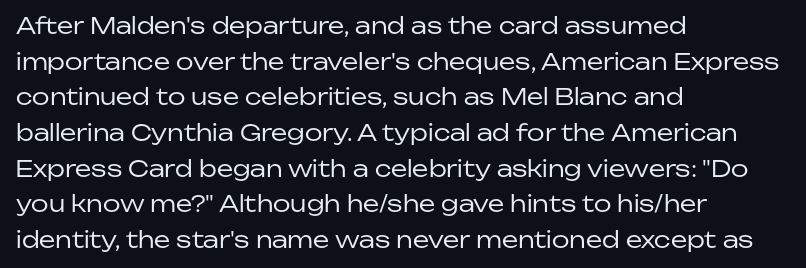
Q: Is the text bold? A: No.
Q: Is the text italic (slanted)? A: No, it is upright.
Q: Is the text underlined? A: No.
Q: How is the paragraph aligned? A: Left-aligned.
Q: Is the spacing between letters normal or unusually wide? A: Normal.
Q: Is the spacing between lines tight, normal or loose? A: Normal.
